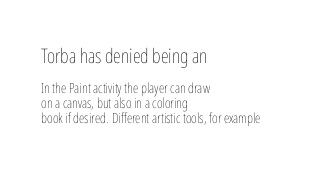
Beneath every word, the page is bare. Weight: regular or lighter. Line beginnings align vertically; line endings do not. Look at the tracking — it's just the regular setting, nothing added.
